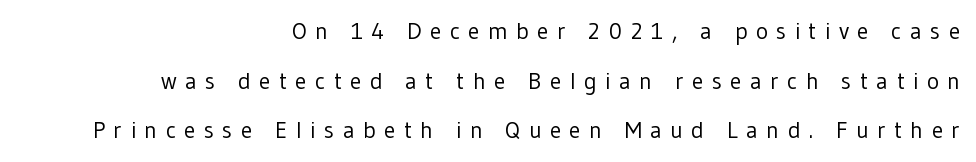
{"italic": "no", "bold": "no", "underline": "no", "align": "right", "line_spacing": "loose", "line_spacing_ratio": 2.16, "letter_spacing": "wide", "letter_spacing_em": 0.37, "glyph_px": 23}
